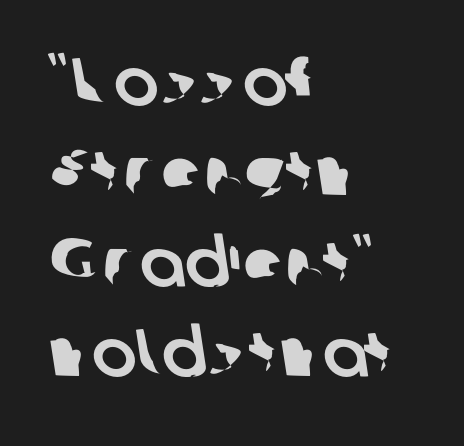
Rule under the text: the space is simply empty. The face used here is proportionally spaced, like ordinary book or web type. A typesetter would call this zero additional tracking. Summary of vertical rhythm: regular, with standard interline spacing. Serif or sans? Sans — the stroke terminals are bare.
